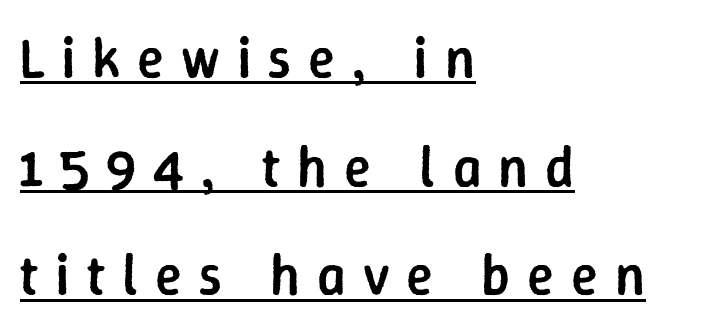
{"serif": "no", "italic": "no", "bold": "semi", "weight": "semibold", "width": "normal", "stroke_contrast": "low", "x_height": "medium", "monospaced": "no", "underline": "yes", "align": "left", "line_spacing": "loose", "line_spacing_ratio": 1.94, "letter_spacing": "wide", "letter_spacing_em": 0.3, "glyph_px": 56}
